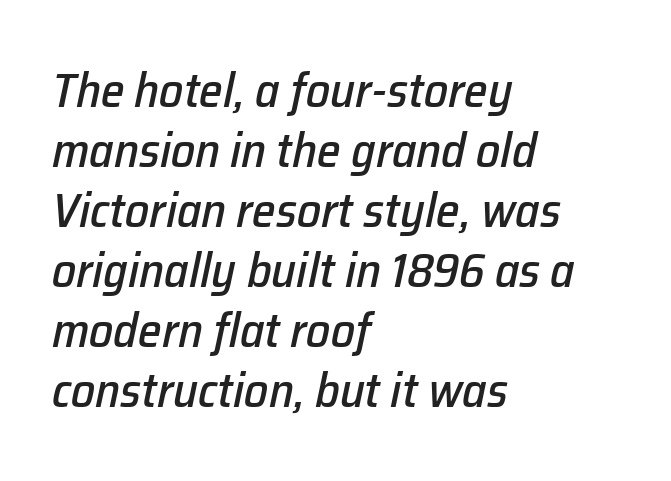
The image shows 48 px text type, italic (leaning right); set left-aligned, normal line spacing (1.25x), normal letter spacing, not underlined; low stroke contrast and a medium x-height.
